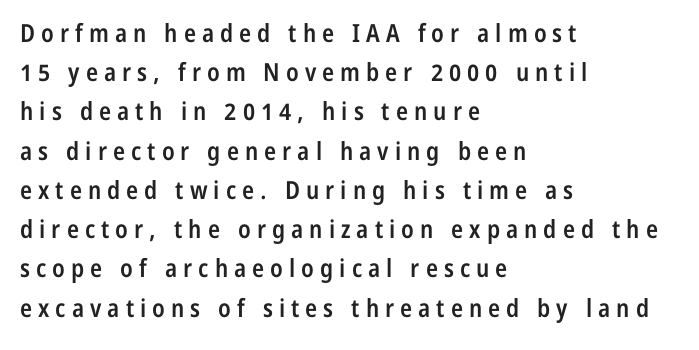
As a designer I'd log this as weight 600, semibold. Does the copy run flush right? No — it runs flush left. Inter-character spacing is expanded well beyond the font's built-in metrics. Students, observe: this is what conventionally led text looks like. No italicization has been applied; the sample stays upright. Descenders hang freely into open space.
